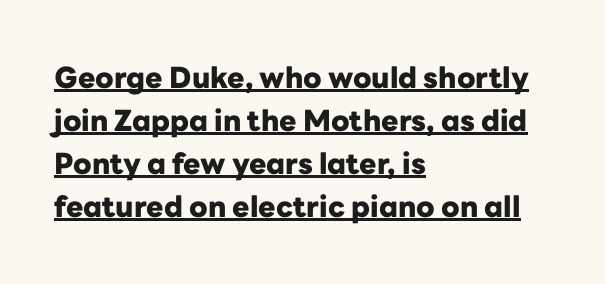
Observe the ordinary spacing: letters are neighbours, not strangers. A typographer would call this underscored text. Which margin do the lines hug? The left one — the right edge is uneven. Is the type bold? Yes — the strokes are clearly thick and heavy.
